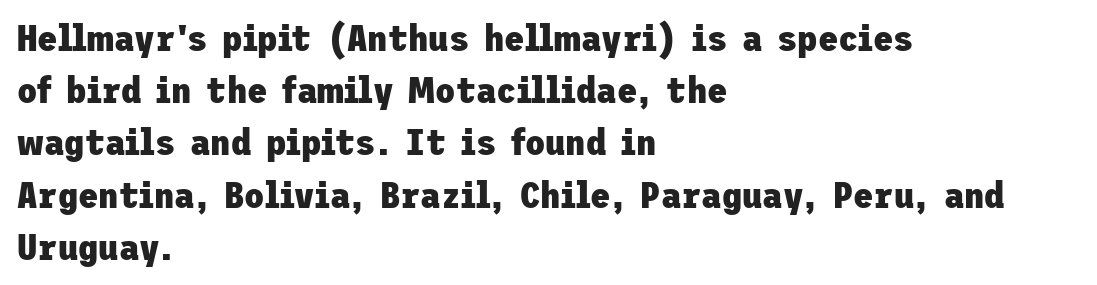
Is there much room between lines? A standard amount, neither cramped nor airy. This rendering features lettering with no underline. Emphasis by weight is at full strength: bold. The letters carry no serifs — their stems end cleanly without finishing strokes.
